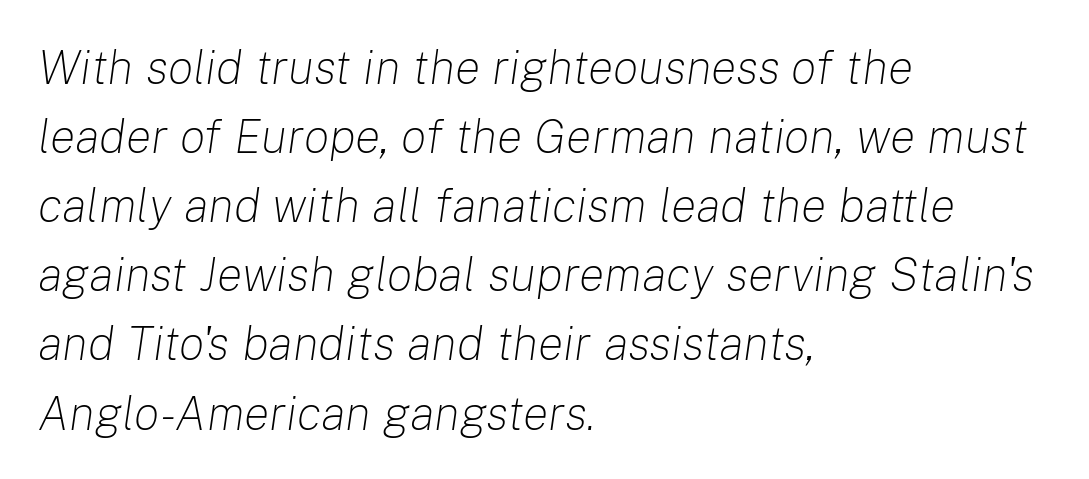
This is oblique type, the kind used for emphasis or titles. The passage shown stacks its lines at a standard gap. The strip under each line holds only bare page. Each letter keeps its own natural width here, so spacing adapts to shape. Stroke thickness stays within the range of a standard reading face or lighter.
